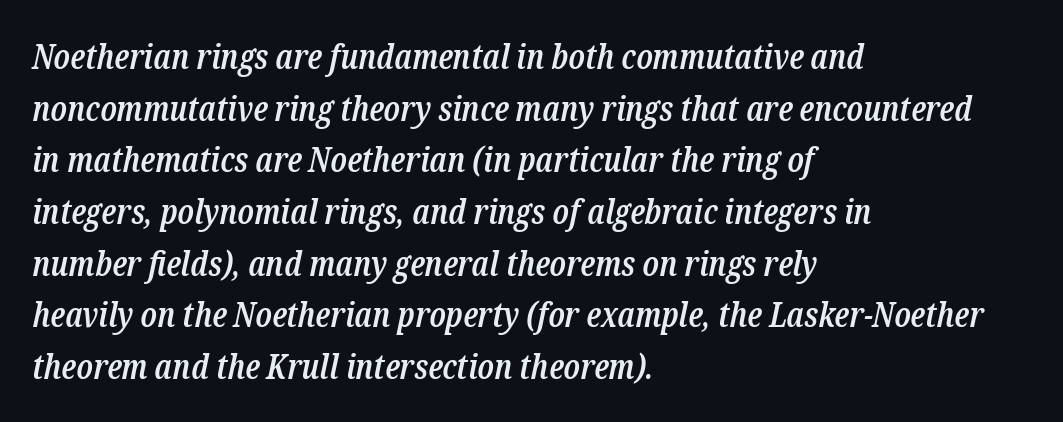
{"serif": "yes", "italic": "yes", "lean": "right", "slant_degrees": 12, "bold": "semi", "weight": "semibold", "width": "condensed", "stroke_contrast": "low", "x_height": "medium", "monospaced": "no", "underline": "no", "align": "left", "line_spacing": "normal", "line_spacing_ratio": 1.52, "letter_spacing": "normal", "letter_spacing_em": 0.0, "glyph_px": 34}
